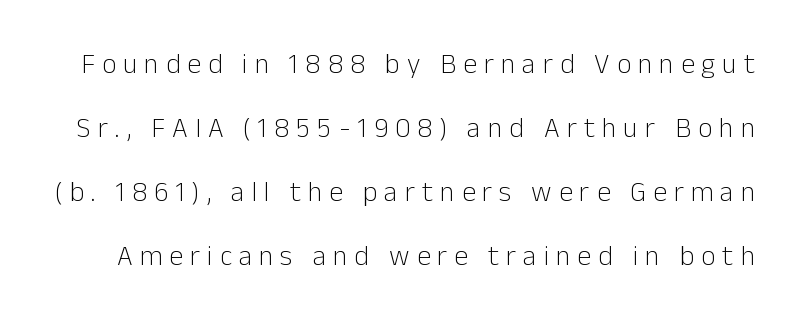
Q: Is the text bold? A: No.
Q: Is the text italic (slanted)? A: No, it is upright.
Q: Is the typeface a serif or a sans-serif typeface? A: Sans-serif.
Q: Is the text underlined? A: No.
Q: Is the spacing between letters normal or unusually wide? A: Unusually wide.
Q: Is the spacing between lines tight, normal or loose? A: Loose.
Q: Width (condensed, normal, or wide)? A: Normal.
Q: Stroke contrast? A: Low.
Q: x-height? A: Medium.
Q: Monospaced? A: No.
